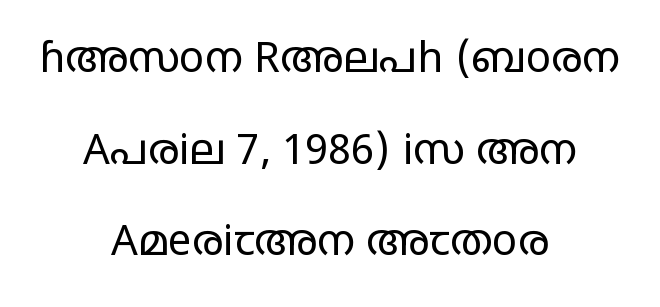
The image shows 42 px regular-weight, wide sans-serif type, upright; set centered, loose line spacing (2.18x), normal letter spacing, not underlined; low stroke contrast and a large x-height.
